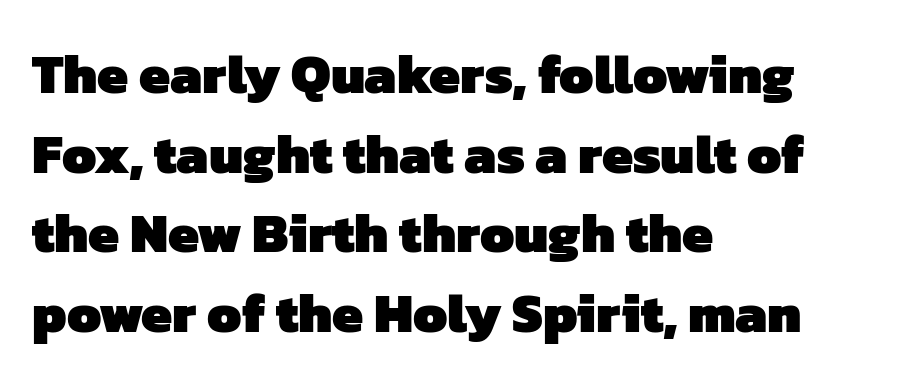
The image shows 55 px heavy sans-serif type; set left-aligned, normal line spacing (1.45x), normal letter spacing, not underlined; low stroke contrast and a medium x-height.
